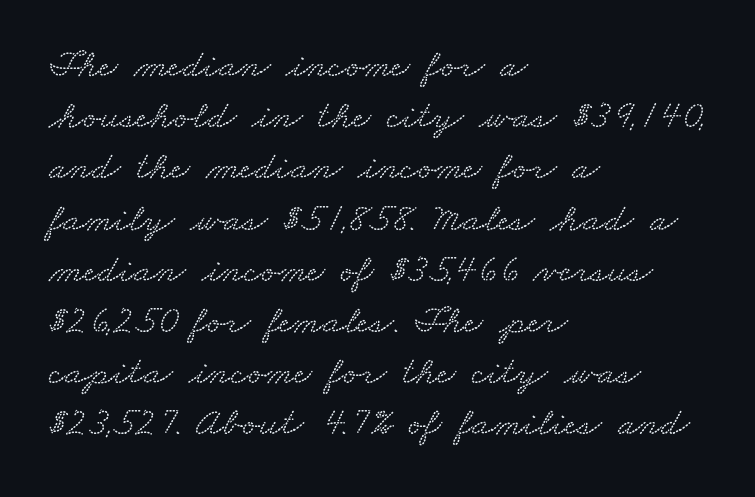
This sample uses a serif face. The face used here is proportionally spaced, like ordinary book or web type. No extra tracking has been applied to these lines. The lines are quadded left. Leading matches the norm, producing a regular column. Unmarked baselines from the first word to the last.
